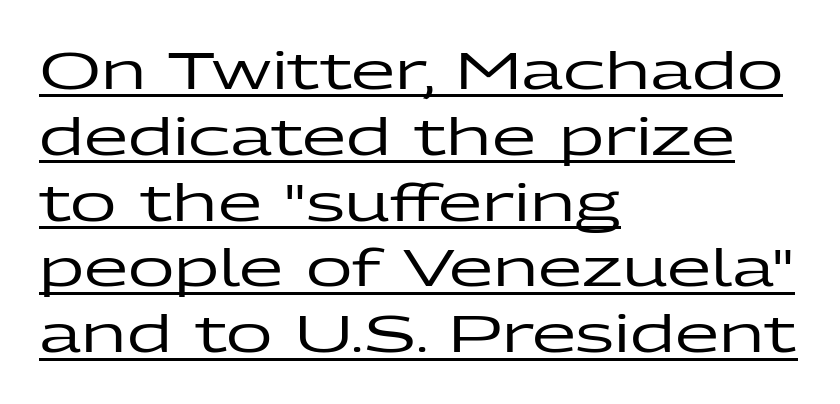
The image shows 51 px wide sans-serif type, upright; set left-aligned, normal line spacing (1.29x), normal letter spacing, underlined; low stroke contrast and a medium x-height.
